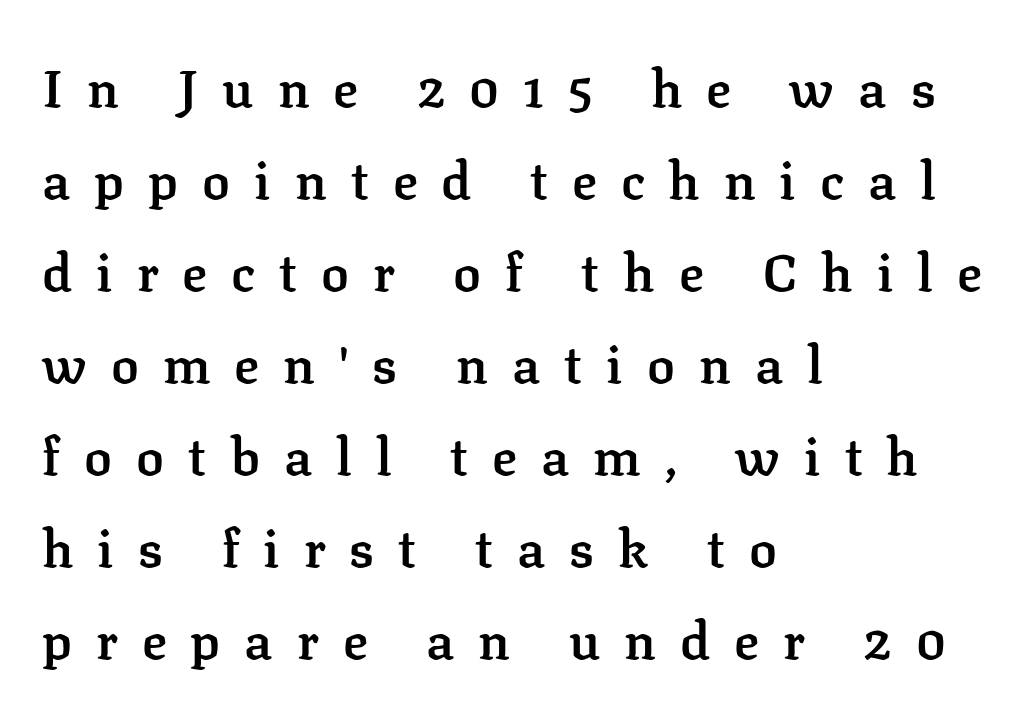
Q: Is the text bold? A: Semi-bold.
Q: Is the text italic (slanted)? A: No, it is upright.
Q: Is the typeface a serif or a sans-serif typeface? A: Serif.
Q: Is the text underlined? A: No.
Q: How is the paragraph aligned? A: Left-aligned.
Q: Is the spacing between letters normal or unusually wide? A: Unusually wide.
Q: Width (condensed, normal, or wide)? A: Normal.
Q: Stroke contrast? A: Low.
Q: x-height? A: Medium.
Q: Monospaced? A: No.
